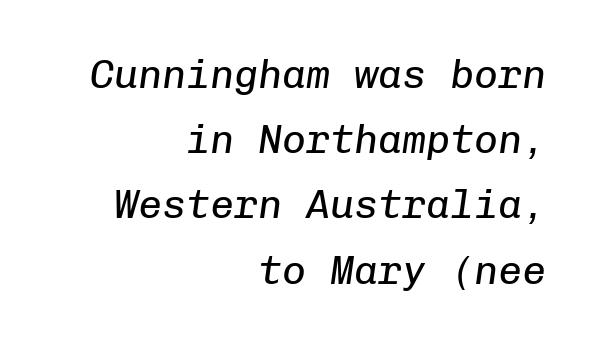
The image shows 40 px regular-weight type, italic (leaning right), monospaced; set right-aligned, normal line spacing (1.63x), normal letter spacing, not underlined; low stroke contrast and a medium x-height.
